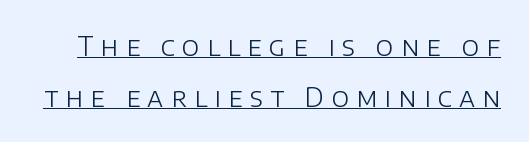
The image shows 26 px text type, upright; set loose line spacing (1.96x), unusually wide letter spacing (+0.28 em), underlined.
